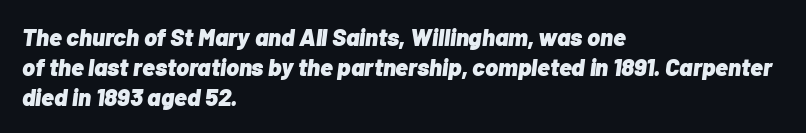
The vertical gap from one line to the next is medium. Notice how the passage keeps a crisp vertical edge on the left only. The letters are slanted; this is an italic face. A bare baseline throughout the passage. How heavy is the stroke? Heavy — this is a bold. The passage shown has conventional tracking throughout.
